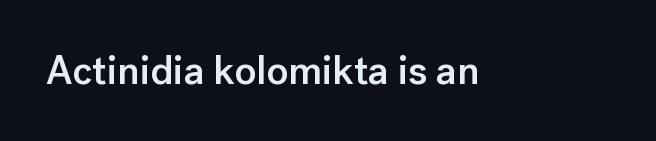
Q: Is the text bold? A: Semi-bold.
Q: Is the text italic (slanted)? A: No, it is upright.
Q: Is the typeface a serif or a sans-serif typeface? A: Sans-serif.
Q: Is the text underlined? A: No.
Q: Is the spacing between letters normal or unusually wide? A: Normal.
Q: Width (condensed, normal, or wide)? A: Normal.
Q: Stroke contrast? A: Low.
Q: x-height? A: Medium.
Q: Monospaced? A: No.
